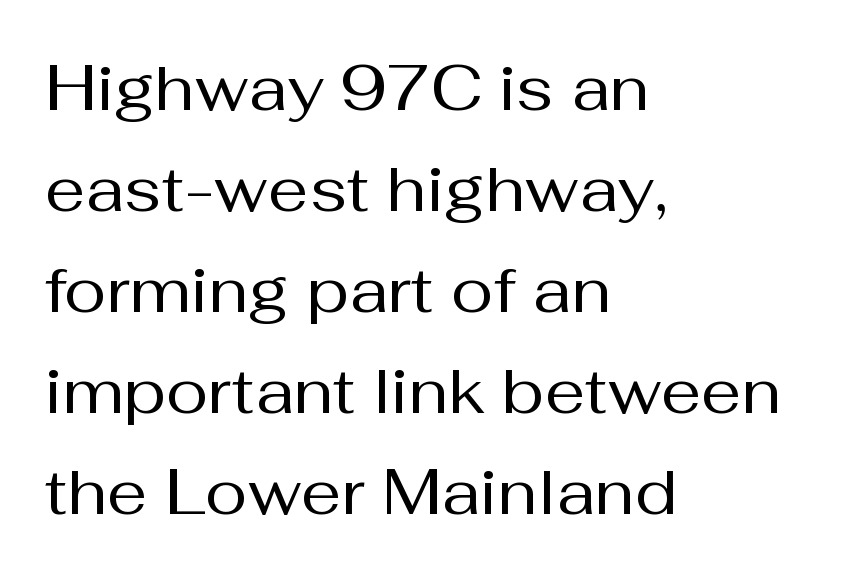
{"serif": "no", "italic": "no", "bold": "no", "weight": "regular", "width": "normal", "stroke_contrast": "medium", "x_height": "medium", "monospaced": "no", "underline": "no", "align": "left", "line_spacing": "normal", "line_spacing_ratio": 1.58, "letter_spacing": "normal", "letter_spacing_em": 0.0, "glyph_px": 64}
